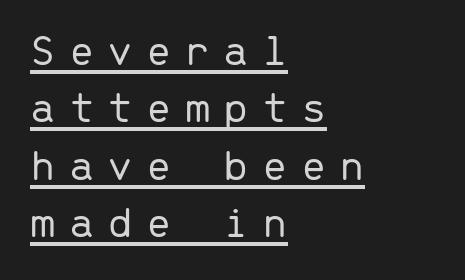
Caption: face not bold, strokes unweighted. The letters stand straight up with perfectly vertical stems. This sample has the even, mechanical cadence of fixed-width lettering. Emphasis is given by a line drawn under the lettering. Honestly, the row spacing looks completely unremarkable. The gaps between neighbouring characters are conspicuously large.
